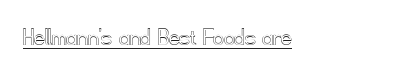
The horizontal fit of the characters is conventional and even. This rendering uses left alignment, leaving the right contour irregular. In terms of posture, this sample is upright. This sample carries an underscore along the baseline area.
